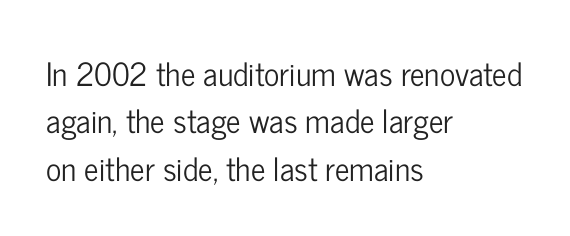
{"serif": "no", "italic": "no", "width": "condensed", "stroke_contrast": "low", "x_height": "medium", "monospaced": "no", "underline": "no", "align": "left", "line_spacing": "normal", "line_spacing_ratio": 1.48, "letter_spacing": "normal", "letter_spacing_em": 0.0, "glyph_px": 32}
